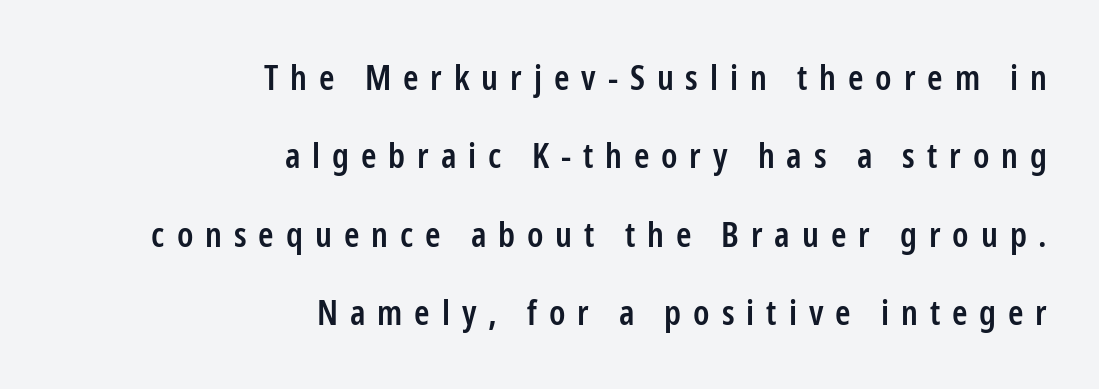
{"serif": "no", "italic": "no", "bold": "semi", "weight": "semibold", "width": "condensed", "stroke_contrast": "low", "x_height": "medium", "monospaced": "no", "underline": "no", "align": "right", "line_spacing": "loose", "line_spacing_ratio": 2.24, "letter_spacing": "wide", "letter_spacing_em": 0.34, "glyph_px": 35}
